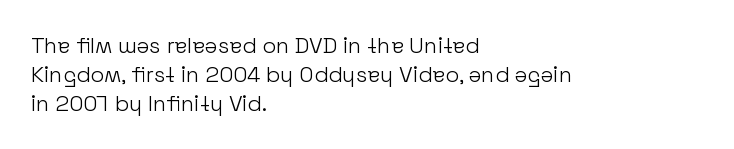
No extra ink here — the face is not bold. The ragged edge is on the right, which tells us the setting is flush left. Decoration check: the copy has no underline. Between one letter and the next there's only the usual sliver of space. No italicization has been applied; the sample stays upright. Successive baselines arrive at the customary interval.
